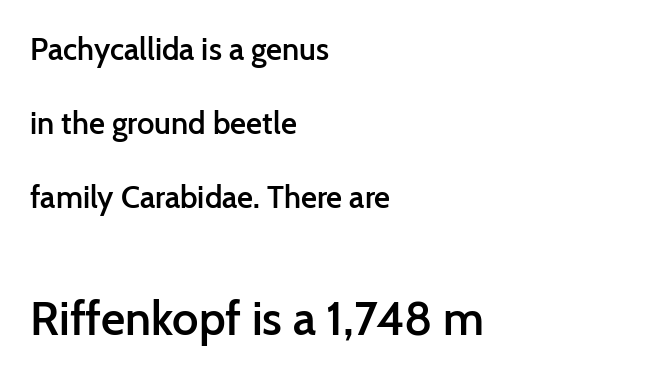
{"serif": "no", "italic": "no", "bold": "semi", "weight": "semibold", "width": "normal", "stroke_contrast": "low", "x_height": "medium", "monospaced": "no", "underline": "no", "align": "left", "line_spacing": "loose", "line_spacing_ratio": 2.38, "letter_spacing": "normal", "letter_spacing_em": 0.0, "larger_block": "second", "size_ratio": 1.52, "glyph_px": 47}
